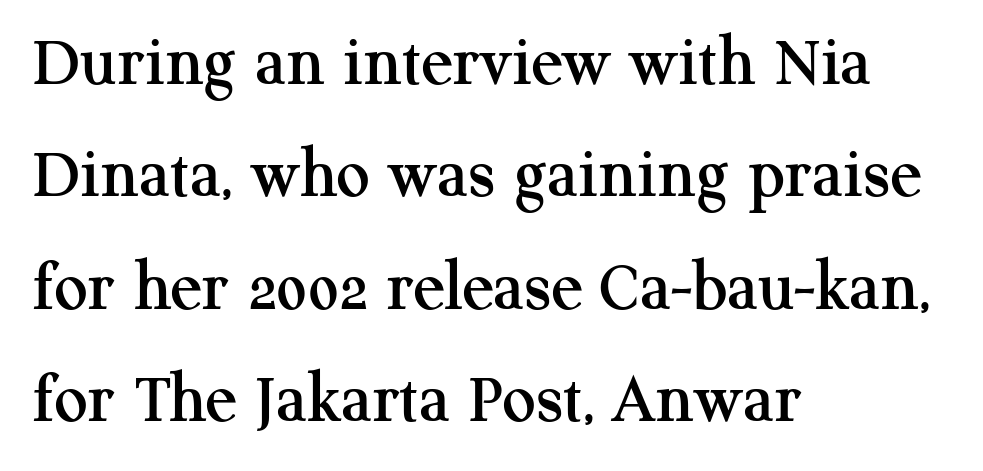
This sample uses a serif face. The passage shown is typed in a proportional face where columns would drift. Leading matches the norm, producing a regular column. Honestly, there is no underline to notice here at all. This rendering uses left alignment, leaving the right contour irregular. The gaps between neighbouring characters are ordinary and unremarkable.
